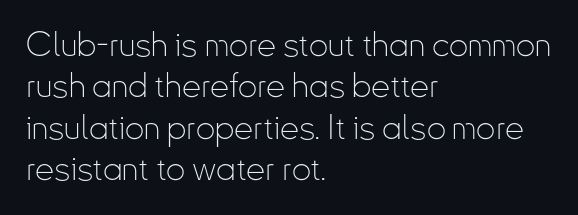
The image shows 34 px thin, condensed sans-serif type, upright; set left-aligned, line spacing 1.22x, normal letter spacing, not underlined; low stroke contrast and a small x-height.
